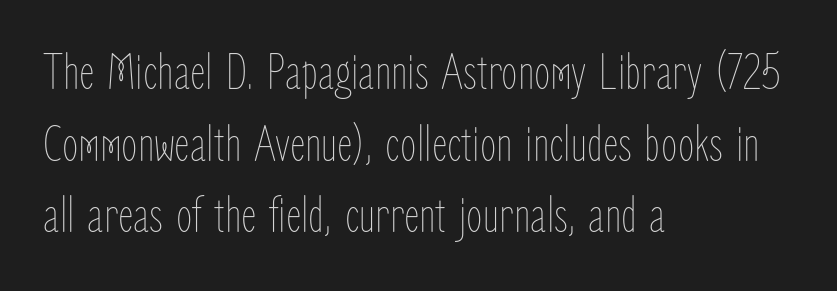
The image shows 53 px thin, condensed type, upright; set left-aligned, normal line spacing (1.35x), normal letter spacing, not underlined; low stroke contrast and a medium x-height.
